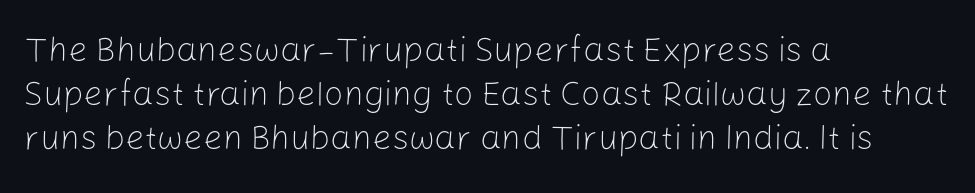
There is no visible air inserted between adjacent glyphs. Posture: upright roman. A typesetter would call this leading conventional body-copy spacing. These lines stack with their left ends in a neat column. A quiet, ordinary-to-light weight characterises the typeface. Letterform terminals end flat and unadorned throughout the passage.
